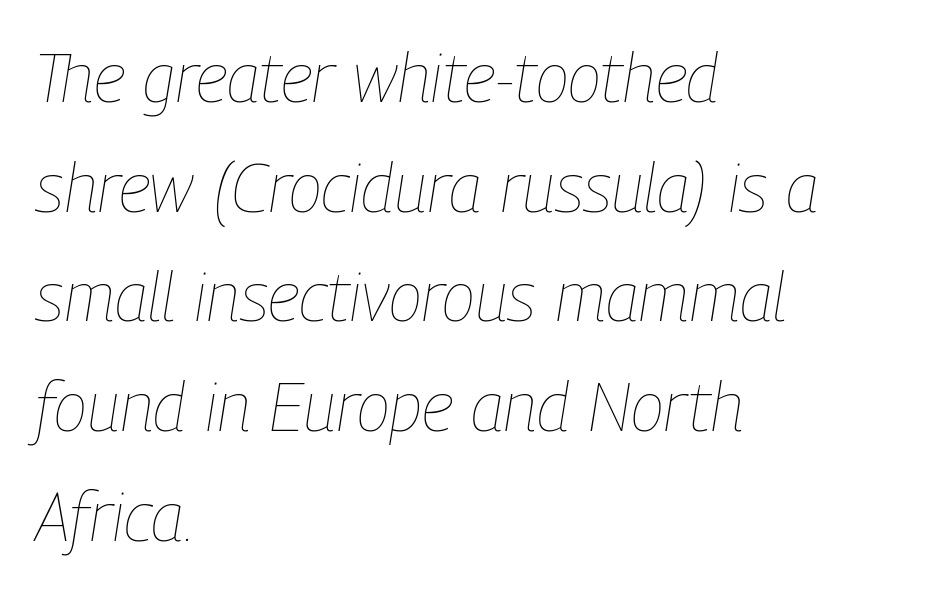
Q: Is the text bold? A: No.
Q: Is the text italic (slanted)? A: Yes, it leans right by about 9 degrees.
Q: Is the text underlined? A: No.
Q: How is the paragraph aligned? A: Left-aligned.
Q: Is the spacing between letters normal or unusually wide? A: Normal.
Q: Is the spacing between lines tight, normal or loose? A: Normal.
Q: Width (condensed, normal, or wide)? A: Condensed.
Q: Stroke contrast? A: Low.
Q: x-height? A: Medium.
Q: Monospaced? A: No.
